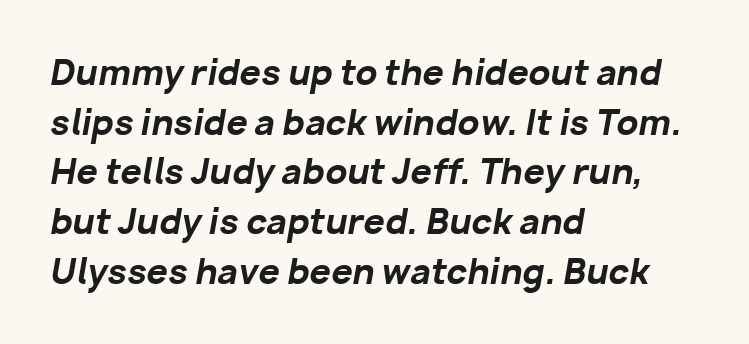
Weight check: bold — yes, fully. Nobody touched the tracking dial on this one. These lines were composed using italics. The glyphs are unaccompanied by any horizontal stroke below them. Looks like regular typesetting: each glyph gets only the width it needs.
